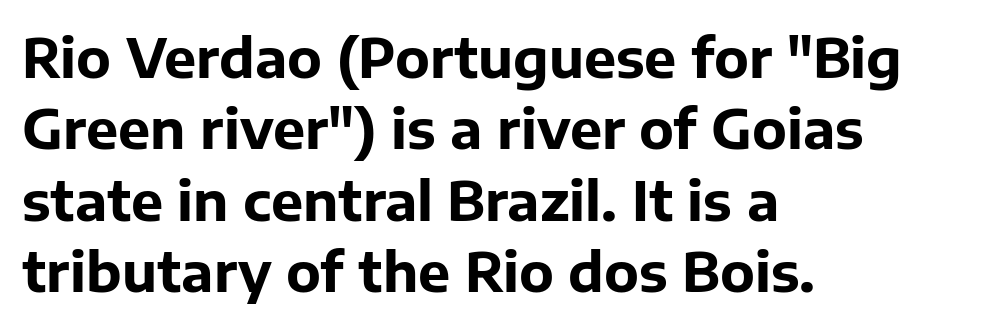
Emphasis by weight is at full strength: bold. The passage shown has conventional tracking throughout. You could not count columns in this text — the font is proportionally spaced. The rendering shows plain stroke endings on the letterforms — a sans-serif design. This rendering features lettering with no underline.
